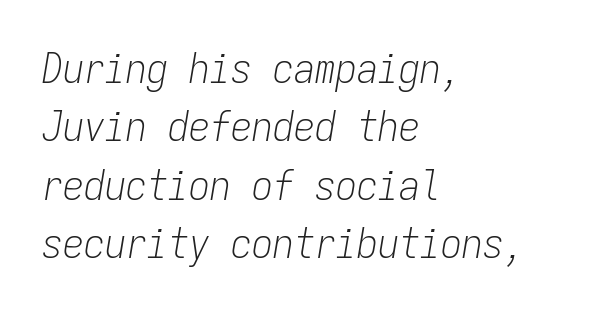
Q: Is the text bold? A: No.
Q: Is the text italic (slanted)? A: Yes, it leans right by about 9 degrees.
Q: Is the text underlined? A: No.
Q: How is the paragraph aligned? A: Left-aligned.
Q: Is the spacing between letters normal or unusually wide? A: Normal.
Q: Is the spacing between lines tight, normal or loose? A: Normal.
Q: Width (condensed, normal, or wide)? A: Condensed.
Q: Stroke contrast? A: Low.
Q: x-height? A: Medium.
Q: Monospaced? A: Yes.
